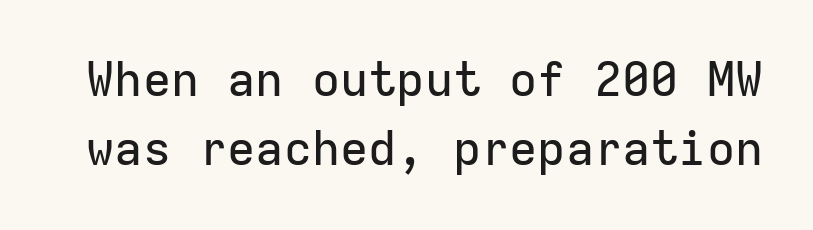
Q: Is the text italic (slanted)? A: No, it is upright.
Q: Is the typeface a serif or a sans-serif typeface? A: Sans-serif.
Q: Is the text underlined? A: No.
Q: Is the spacing between letters normal or unusually wide? A: Normal.
Q: Is the spacing between lines tight, normal or loose? A: Normal.
Q: Width (condensed, normal, or wide)? A: Normal.
Q: Stroke contrast? A: Low.
Q: x-height? A: Medium.
Q: Monospaced? A: Yes.
